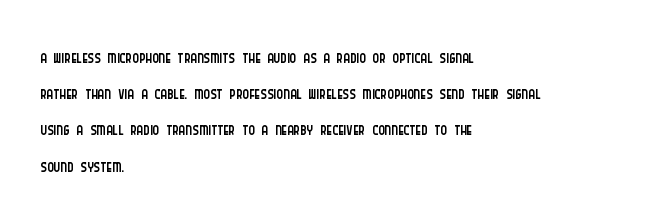
The cut favours lightness, reaching ordinary text weight at its darkest. Left-aligned paragraph, ragged on the right. There is no visible air inserted between adjacent glyphs. Has an underline been added? It has not. Upright lettering throughout. Leading matches the norm, producing a regular column.
